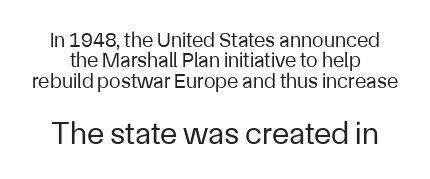
{"serif": "no", "italic": "no", "bold": "no", "weight": "regular", "width": "normal", "stroke_contrast": "low", "x_height": "medium", "monospaced": "no", "underline": "no", "line_spacing": "tight", "line_spacing_ratio": 0.97, "letter_spacing": "normal", "letter_spacing_em": 0.0, "larger_block": "second", "size_ratio": 1.52, "glyph_px": 32}
